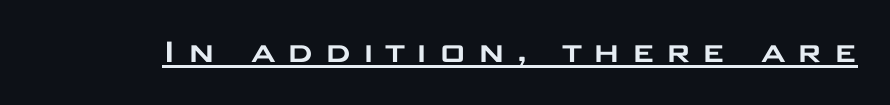
{"serif": "no", "italic": "no", "width": "wide", "stroke_contrast": "low", "x_height": "large", "monospaced": "no", "underline": "yes", "letter_spacing": "wide", "letter_spacing_em": 0.26, "glyph_px": 38}
